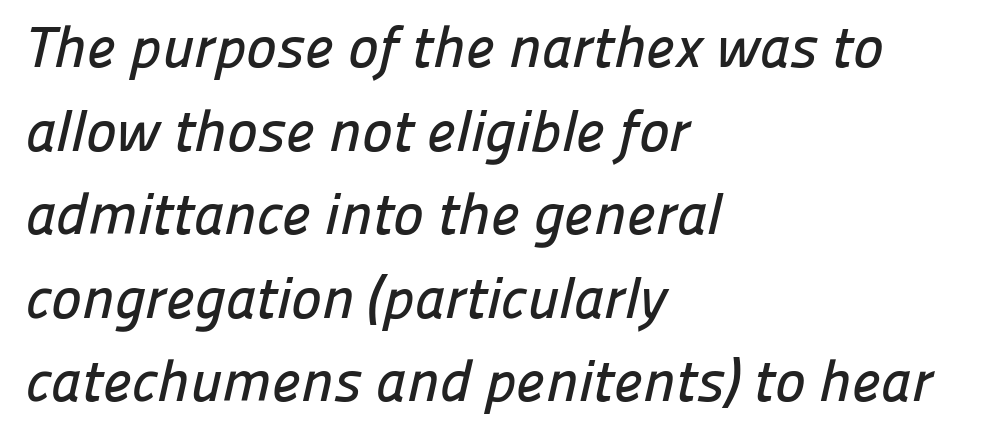
The image shows 58 px sans-serif type; set left-aligned, normal line spacing (1.44x), normal letter spacing, not underlined; low stroke contrast and a medium x-height.
